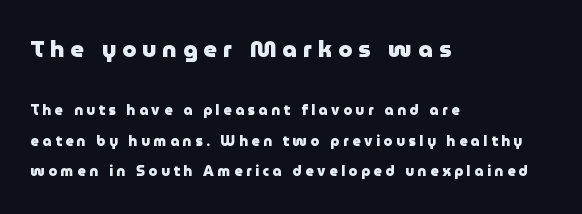
Q: Is the text bold? A: Yes.
Q: Is the text italic (slanted)? A: No, it is upright.
Q: Is the text underlined? A: No.
Q: How is the paragraph aligned? A: Left-aligned.
Q: Is the spacing between letters normal or unusually wide? A: Unusually wide.
Q: Is the spacing between lines tight, normal or loose? A: Loose.
Q: Which block of text is set in a larger size, the first (top) or the second (bottom)? A: The first (top) one.
